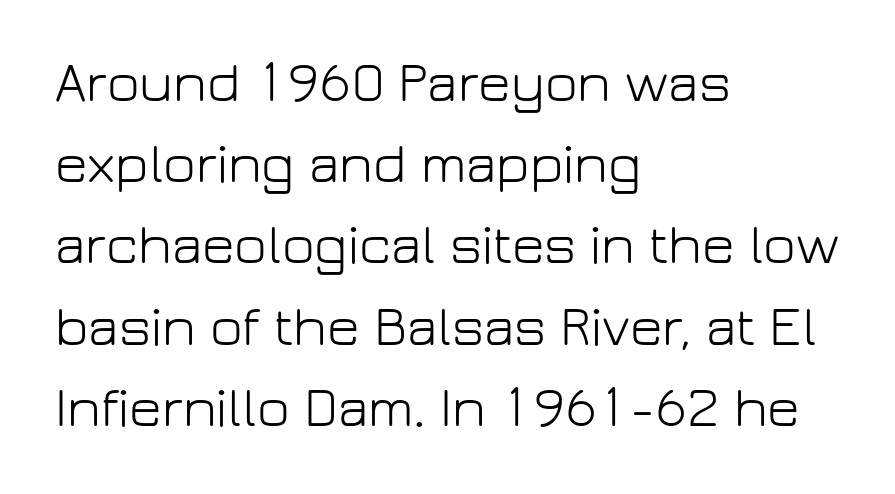
The image shows 56 px light sans-serif type, upright; set left-aligned, normal line spacing (1.45x), normal letter spacing, not underlined; low stroke contrast and a medium x-height.
